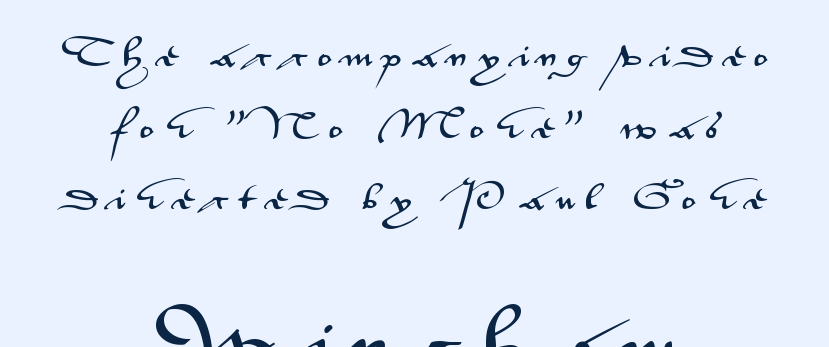
Q: Is the text italic (slanted)? A: Yes.
Q: Is the typeface a serif or a sans-serif typeface? A: Sans-serif.
Q: Is the text underlined? A: No.
Q: How is the paragraph aligned? A: Centered.
Q: Is the spacing between letters normal or unusually wide? A: Unusually wide.
Q: Is the spacing between lines tight, normal or loose? A: Loose.
Q: Which block of text is set in a larger size, the first (top) or the second (bottom)? A: The second (bottom) one.
Q: Width (condensed, normal, or wide)? A: Wide.
Q: Stroke contrast? A: Medium.
Q: x-height? A: Small.
Q: Monospaced? A: No.
